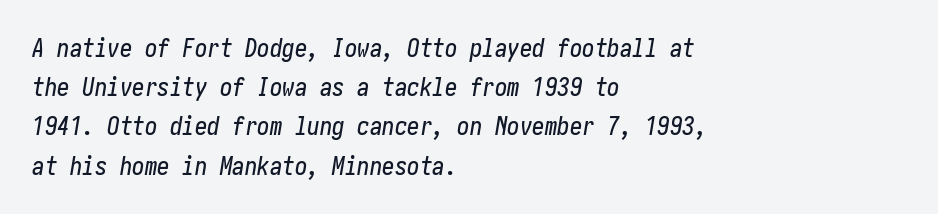
The strip under each line holds only bare page. Between one letter and the next there's only the usual sliver of space. Every row of glyphs begins at an identical x-position on the left. Posture: slanted. If you measured baseline to baseline, you'd find a middling distance.
